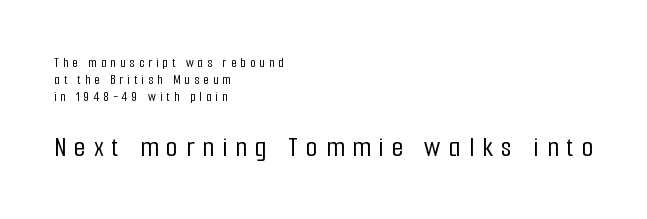
Q: Is the text italic (slanted)? A: No, it is upright.
Q: Is the typeface a serif or a sans-serif typeface? A: Sans-serif.
Q: Is the text underlined? A: No.
Q: How is the paragraph aligned? A: Left-aligned.
Q: Is the spacing between letters normal or unusually wide? A: Unusually wide.
Q: Which block of text is set in a larger size, the first (top) or the second (bottom)? A: The second (bottom) one.
Q: Width (condensed, normal, or wide)? A: Condensed.
Q: Stroke contrast? A: Low.
Q: x-height? A: Medium.
Q: Monospaced? A: No.
